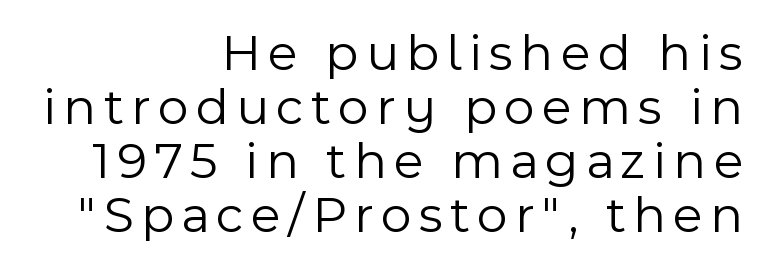
{"serif": "no", "italic": "no", "bold": "no", "weight": "light", "width": "normal", "x_height": "medium", "monospaced": "no", "underline": "no", "align": "right", "line_spacing": "tight", "line_spacing_ratio": 1.02, "glyph_px": 53}
